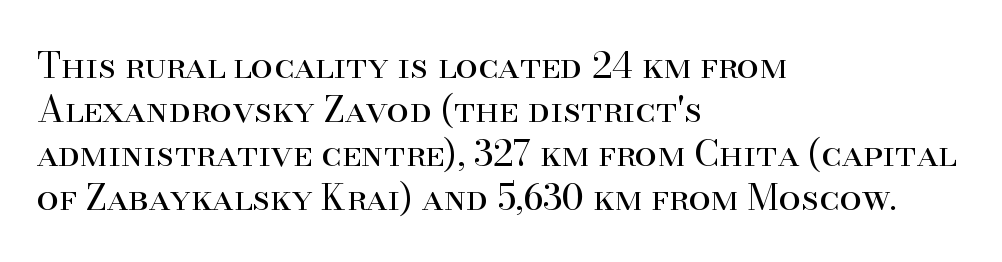
Q: Is the text bold? A: No.
Q: Is the text italic (slanted)? A: No, it is upright.
Q: Is the typeface a serif or a sans-serif typeface? A: Serif.
Q: Is the text underlined? A: No.
Q: How is the paragraph aligned? A: Left-aligned.
Q: Is the spacing between letters normal or unusually wide? A: Normal.
Q: Width (condensed, normal, or wide)? A: Normal.
Q: Stroke contrast? A: High.
Q: x-height? A: Small.
Q: Monospaced? A: No.
